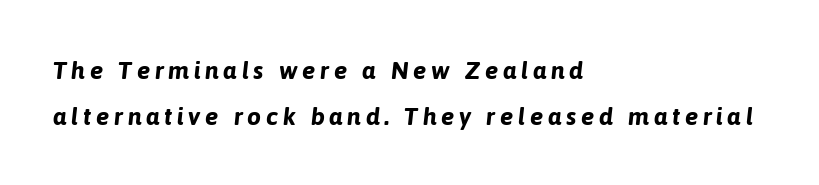
Q: Is the text bold? A: Yes.
Q: Is the text italic (slanted)? A: Yes, it leans right by about 6 degrees.
Q: Is the text underlined? A: No.
Q: How is the paragraph aligned? A: Left-aligned.
